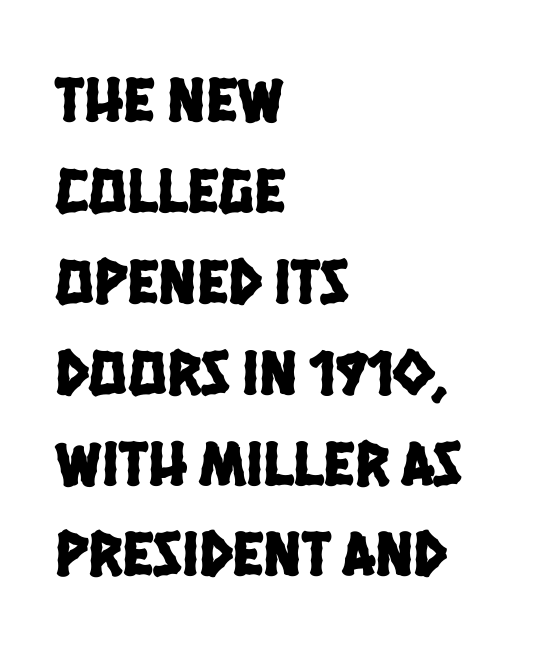
{"serif": "no", "width": "condensed", "stroke_contrast": "low", "x_height": "large", "monospaced": "no", "underline": "no", "align": "left", "line_spacing": "normal", "line_spacing_ratio": 1.42, "letter_spacing": "normal", "letter_spacing_em": 0.0, "glyph_px": 64}
